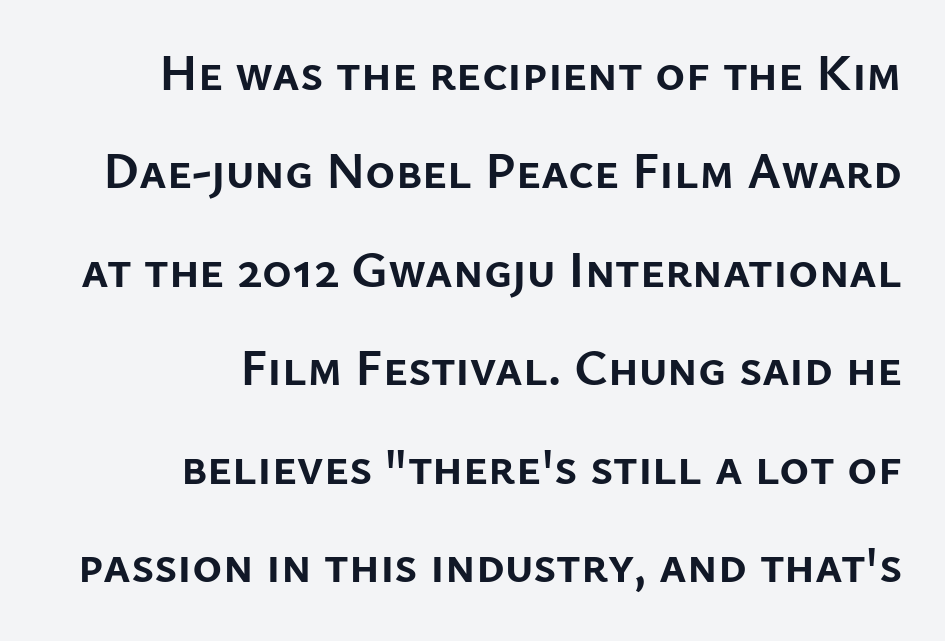
The image shows 51 px semibold sans-serif type, upright; set right-aligned, loose line spacing (1.93x), normal letter spacing, not underlined; low stroke contrast and a medium x-height.
